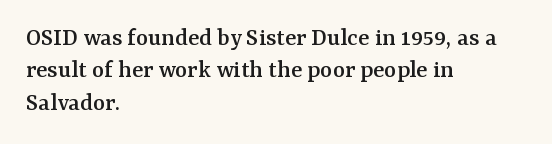
{"italic": "no", "underline": "no", "align": "left", "line_spacing": "normal", "line_spacing_ratio": 1.25, "letter_spacing": "normal", "letter_spacing_em": 0.0, "glyph_px": 26}
